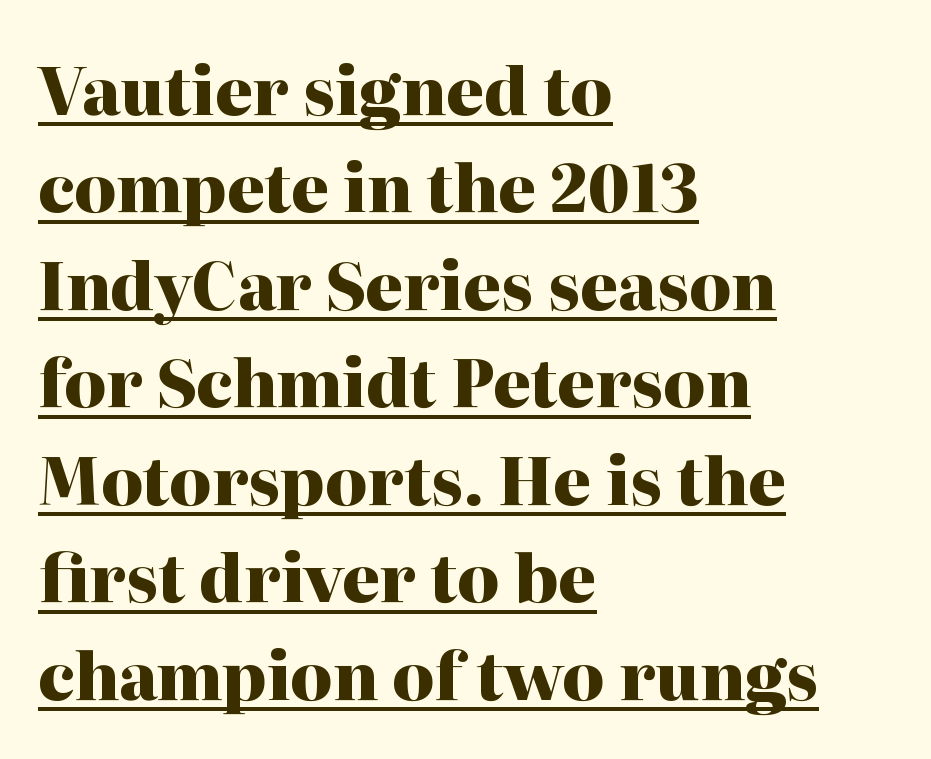
On the weight axis this lands at bold, roughly 700. Small tapered or slab feet sit at the stroke ends, so this counts as serif. Like a heading marked for emphasis, these lines bear an underscore. Regarding leading, the lines here are spaced in the standard way. Caption: multi-line text, flush left, ragged right. Look at the tracking — it's just the regular setting, nothing added.
